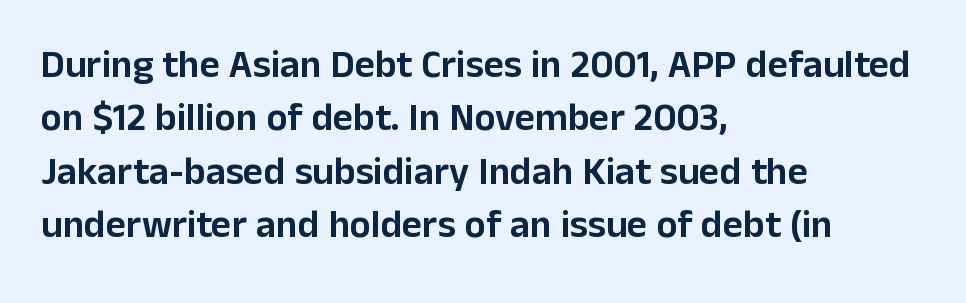
The image shows 39 px sans-serif type, upright; set left-aligned, normal line spacing (1.37x), normal letter spacing, not underlined; low stroke contrast and a medium x-height.
